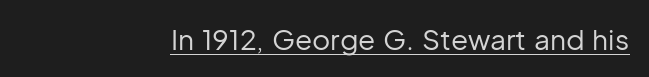
Q: Is the text bold? A: No.
Q: Is the text italic (slanted)? A: No, it is upright.
Q: Is the typeface a serif or a sans-serif typeface? A: Sans-serif.
Q: Is the text underlined? A: Yes.
Q: Is the spacing between letters normal or unusually wide? A: Normal.
Q: Width (condensed, normal, or wide)? A: Normal.
Q: Stroke contrast? A: Low.
Q: x-height? A: Medium.
Q: Monospaced? A: No.
